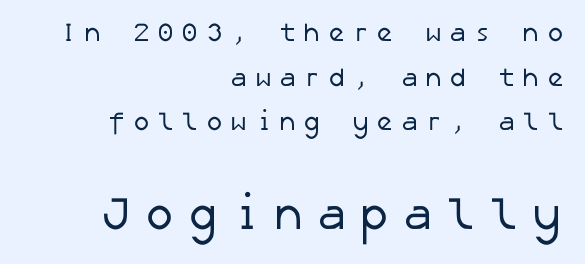
The strip under each line holds only bare page. Stems here are at most as thick as an everyday book face. Regarding serifs, this sample does without them. Look at the tracking — it's clearly loosened, letters drifting apart. Between these two stacked blocks, the lower one wins on size. Line ends are locked; line starts wander.
